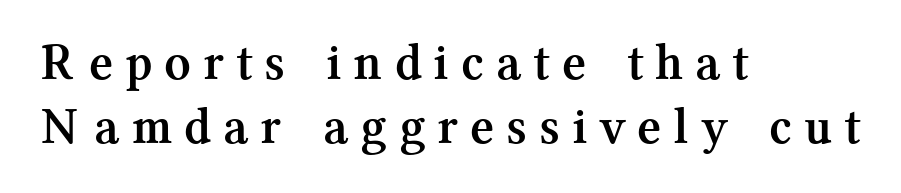
{"serif": "yes", "italic": "no", "bold": "yes", "weight": "semibold", "width": "normal", "stroke_contrast": "medium", "x_height": "medium", "monospaced": "no", "underline": "no", "align": "left", "line_spacing_ratio": 1.24, "letter_spacing": "wide", "letter_spacing_em": 0.31, "glyph_px": 52}
